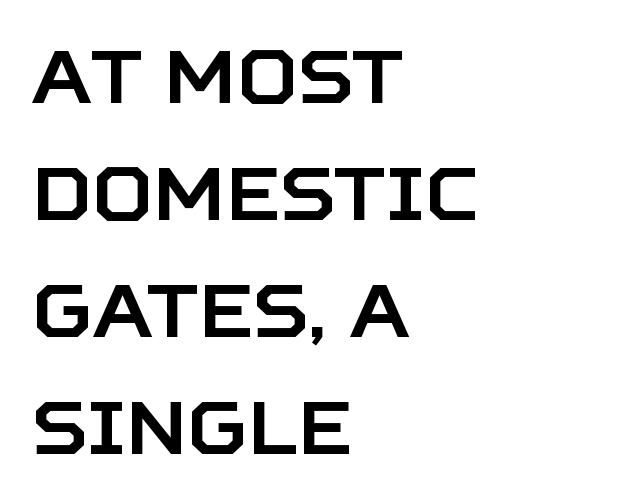
The letters stand upright; this is a roman face. Is this a sans? Yes — the strokes have no serifs. Anything drawn beneath the words? Only blank space. Left-aligned paragraph, ragged on the right. Vertical spacing — default. The passage shown is typed in a proportional face where columns would drift.
